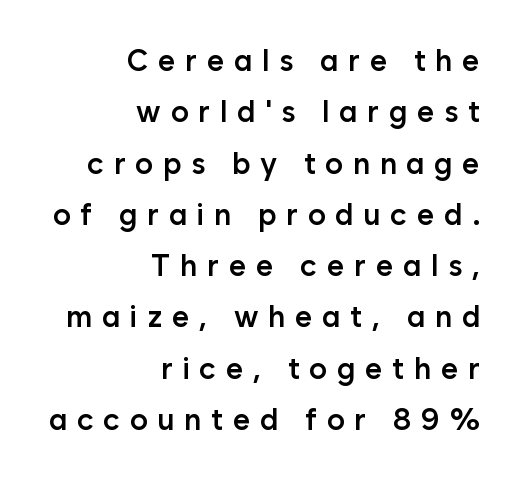
Posture: straight, roman, zero tilt. All the whitespace from short lines collects on the left. The type is letterspaced generously, with wide tracking. The strip under each line holds only bare page. Typesetter's note: demi weight, one step under bold. Check where the strokes stop: nothing finishes them off — pure sans.
